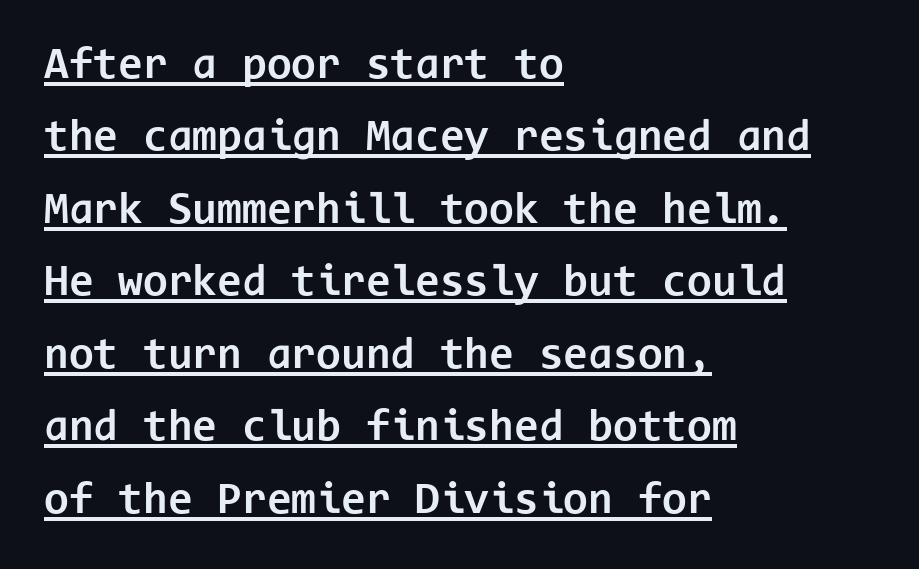
{"serif": "no", "italic": "no", "bold": "yes", "weight": "bold", "width": "normal", "stroke_contrast": "low", "x_height": "medium", "monospaced": "yes", "underline": "yes", "align": "left", "line_spacing": "normal", "line_spacing_ratio": 1.61, "letter_spacing": "normal", "letter_spacing_em": 0.0, "glyph_px": 45}
